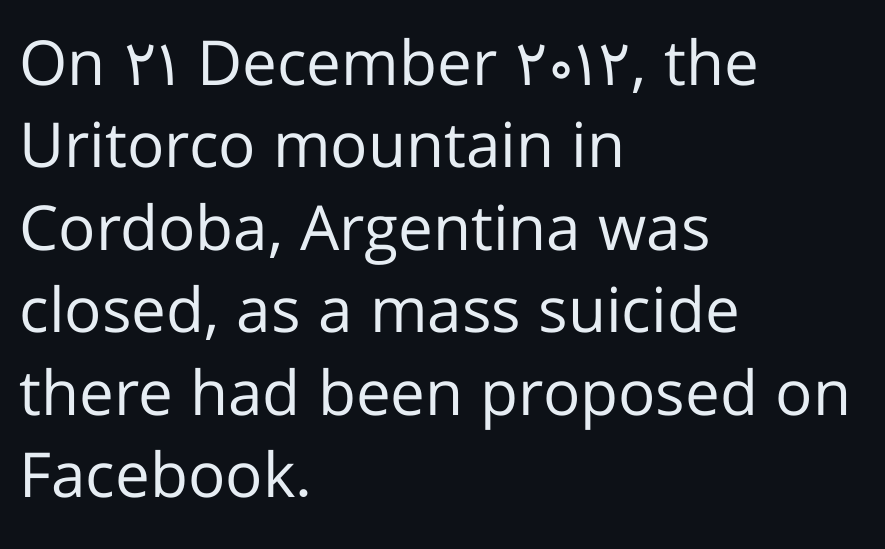
Look at the tracking — it's just the regular setting, nothing added. No extra ink here — the face is not bold. The typesetter chose a ragged-right arrangement here. Character widths vary here, with narrow letters taking less room than wide ones.
